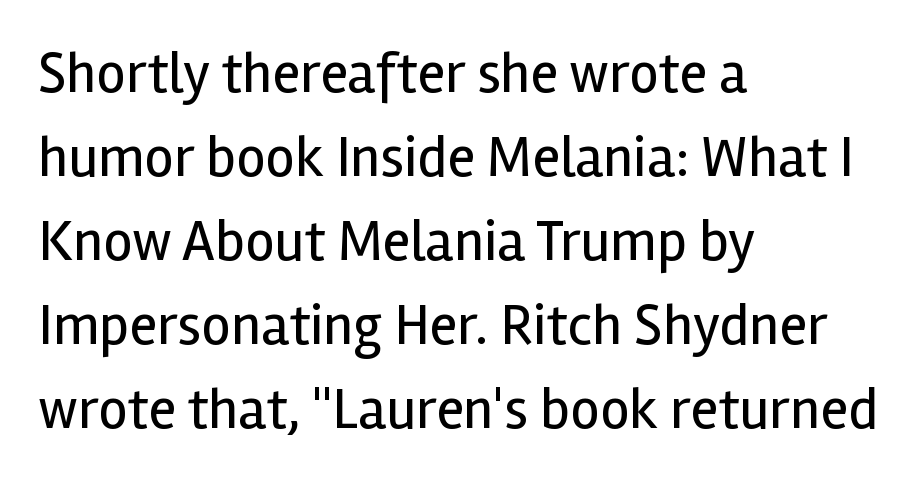
Letterform terminals end flat and unadorned throughout the passage. The tracking reads as untouched default to a designer's eye. The specimen omits any rule beneath the text block's lines. This sample has the flowing, uneven cadence of proportional lettering.
